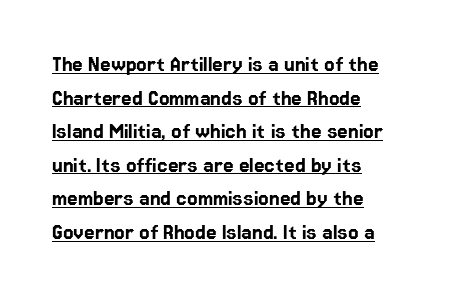
Italic: no, the glyphs are upright roman. Tracking here is standard; glyphs follow each other at the usual distance. One glance says typical: line gaps are just what's usual. Check the space under the baseline: a stroke is drawn there.
